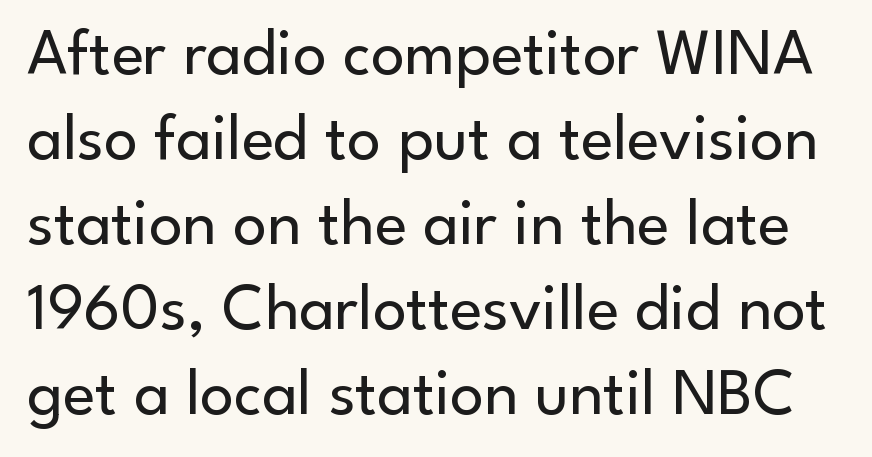
Decoration check: the copy has no underline. Is there much room between lines? A standard amount, neither cramped nor airy. The rendering uses natural spacing where letterforms have individual widths. Compared with typical body copy, the letter spacing here is the same.
